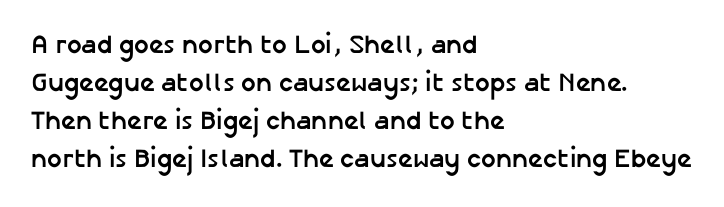
{"italic": "no", "bold": "yes", "underline": "no", "align": "left", "line_spacing": "normal", "line_spacing_ratio": 1.46, "letter_spacing": "normal", "letter_spacing_em": 0.0, "glyph_px": 26}
